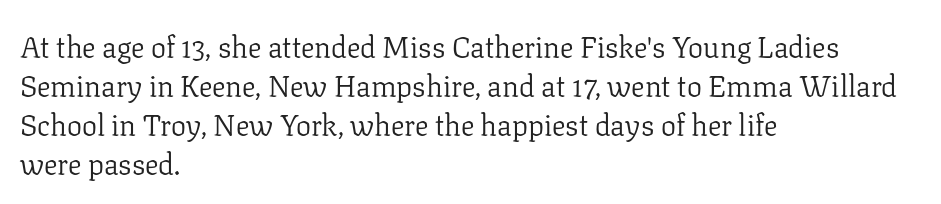
{"serif": "yes", "italic": "no", "bold": "no", "weight": "light", "width": "normal", "stroke_contrast": "low", "x_height": "medium", "monospaced": "no", "underline": "no", "align": "left", "line_spacing": "normal", "line_spacing_ratio": 1.3, "letter_spacing": "normal", "letter_spacing_em": 0.0, "glyph_px": 30}
